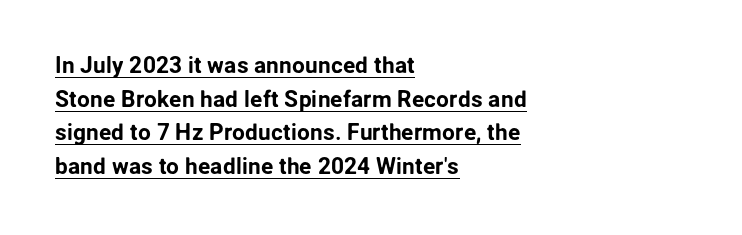
Q: Is the text italic (slanted)? A: No, it is upright.
Q: Is the text underlined? A: Yes.
Q: How is the paragraph aligned? A: Left-aligned.
Q: Is the spacing between letters normal or unusually wide? A: Normal.
Q: Is the spacing between lines tight, normal or loose? A: Normal.
